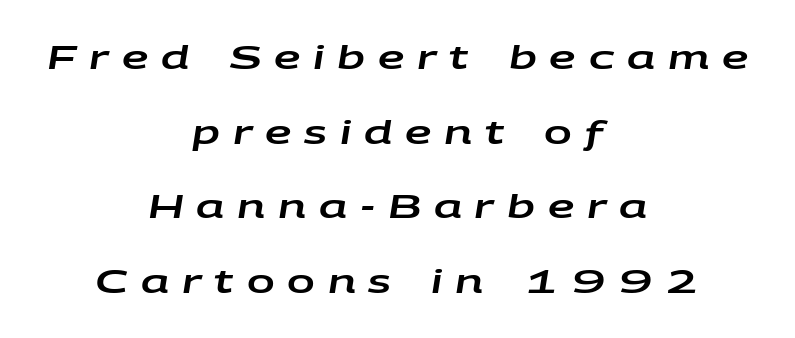
{"italic": "yes", "lean": "right", "slant_degrees": 9, "width": "wide", "stroke_contrast": "low", "x_height": "large", "monospaced": "no", "underline": "no", "align": "center", "line_spacing": "loose", "line_spacing_ratio": 2.26, "letter_spacing": "wide", "letter_spacing_em": 0.39, "glyph_px": 33}
